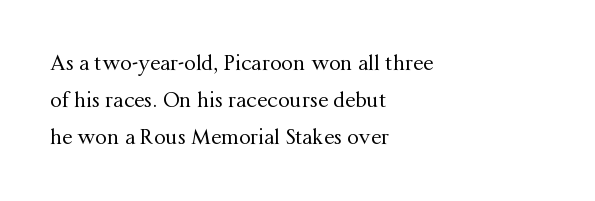
{"italic": "no", "bold": "no", "underline": "no", "align": "left", "line_spacing_ratio": 1.76, "letter_spacing": "normal", "letter_spacing_em": 0.0, "glyph_px": 21}
